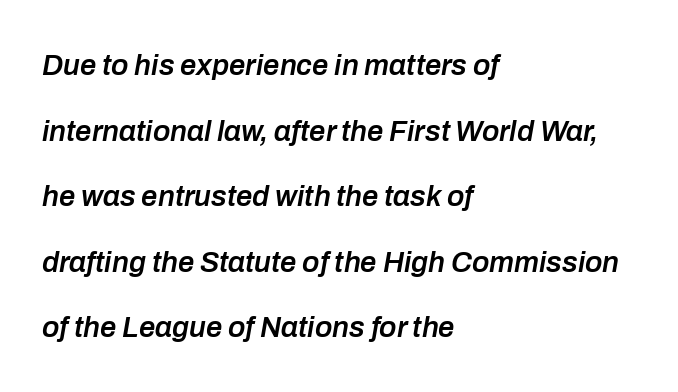
{"italic": "yes", "lean": "right", "slant_degrees": 10, "bold": "semi", "weight": "semibold", "width": "normal", "stroke_contrast": "low", "x_height": "medium", "monospaced": "no", "underline": "no", "align": "left", "line_spacing": "loose", "line_spacing_ratio": 2.26, "letter_spacing": "normal", "letter_spacing_em": 0.0, "glyph_px": 29}
